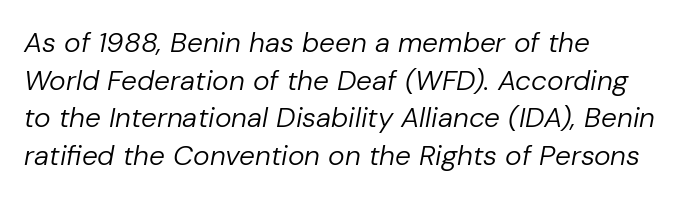
Q: Is the text bold? A: No.
Q: Is the text italic (slanted)? A: Yes, it leans right by about 10 degrees.
Q: Is the text underlined? A: No.
Q: How is the paragraph aligned? A: Left-aligned.
Q: Is the spacing between letters normal or unusually wide? A: Normal.
Q: Is the spacing between lines tight, normal or loose? A: Normal.
Q: Width (condensed, normal, or wide)? A: Normal.
Q: Stroke contrast? A: Low.
Q: x-height? A: Medium.
Q: Monospaced? A: No.
